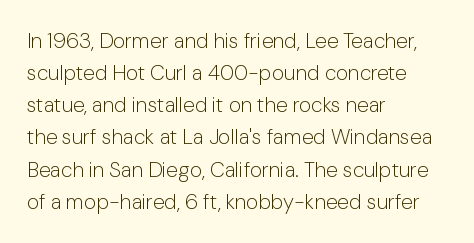
Q: Is the text bold? A: No.
Q: Is the text italic (slanted)? A: No, it is upright.
Q: Is the text underlined? A: No.
Q: How is the paragraph aligned? A: Left-aligned.
Q: Is the spacing between letters normal or unusually wide? A: Normal.
Q: Is the spacing between lines tight, normal or loose? A: Normal.
